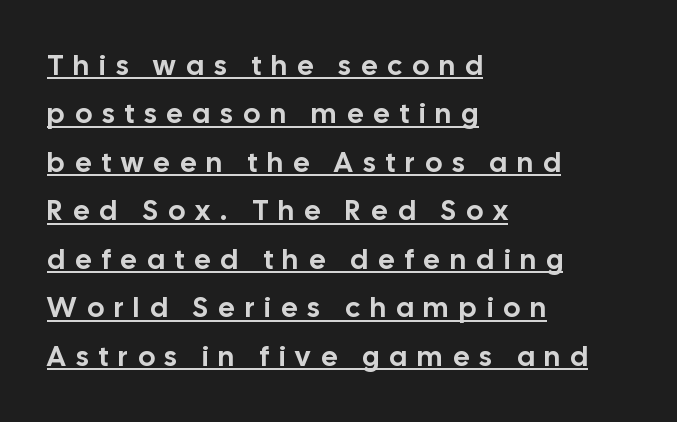
Q: Is the text italic (slanted)? A: No, it is upright.
Q: Is the typeface a serif or a sans-serif typeface? A: Sans-serif.
Q: Is the text underlined? A: Yes.
Q: How is the paragraph aligned? A: Left-aligned.
Q: Is the spacing between letters normal or unusually wide? A: Unusually wide.
Q: Width (condensed, normal, or wide)? A: Normal.
Q: Stroke contrast? A: Low.
Q: x-height? A: Medium.
Q: Monospaced? A: No.
